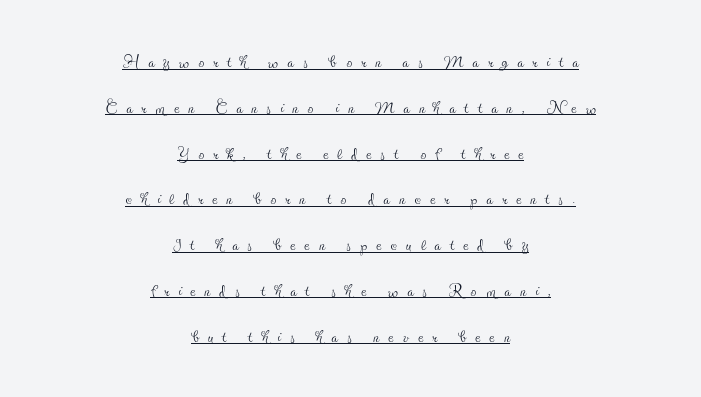
In designer terms, the underline attribute is active on this setting. This sample trades compactness for vertical openness between lines. Bold? No — there's no thickening of the strokes. Look at the tracking — it's clearly loosened, letters drifting apart. Compared with a flush-left layout, this one balances lines on the center instead.
